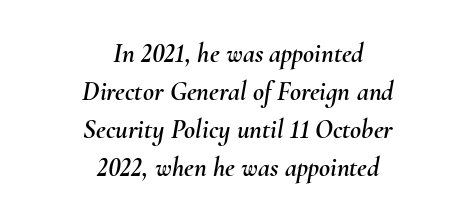
The image shows 27 px text type, italic (leaning right); set centered, normal line spacing (1.41x), normal letter spacing, not underlined.
